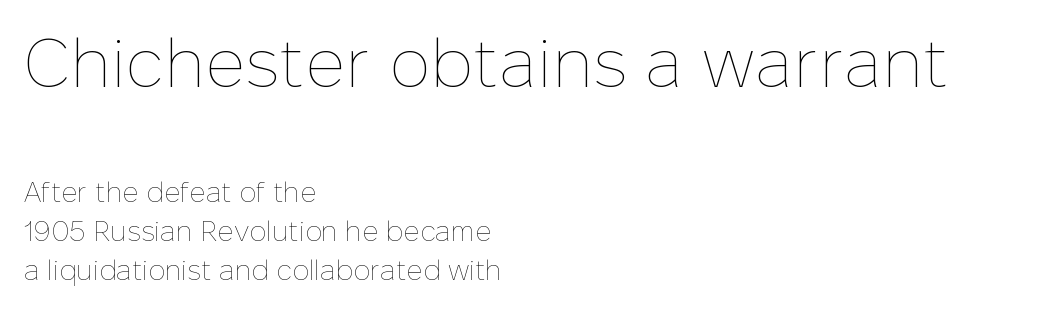
The image shows 69 px thin type, upright; set left-aligned, normal line spacing (1.4x), normal letter spacing, not underlined; the first (top) block is 2.46x larger; low stroke contrast and a medium x-height.
